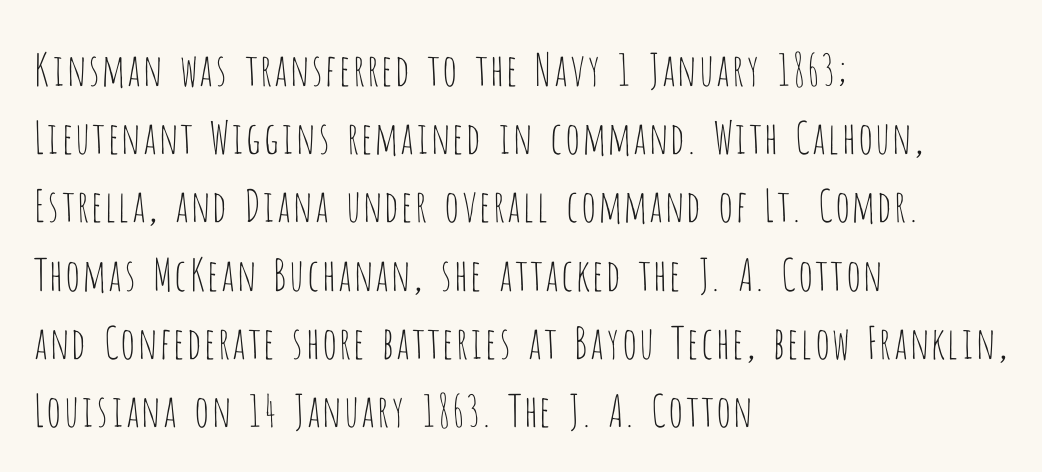
Each word holds together tightly as a unit, with standard inter-letter gaps. The face used here is a sans, in the tradition of grotesques and geometrics. No heavy texture on the line: the type isn't bold. Here the designer chose a conventional face with non-uniform glyph widths. The line-height multiplier appears to be the usual default. Does the copy run flush right? No — it runs flush left.
